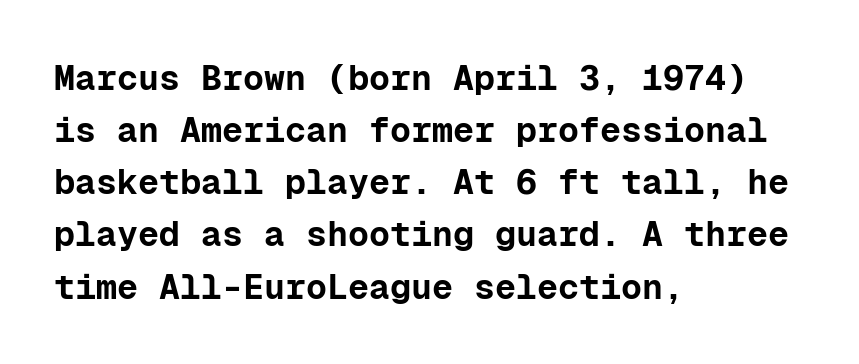
{"serif": "no", "italic": "no", "bold": "yes", "weight": "bold", "width": "normal", "stroke_contrast": "low", "x_height": "medium", "monospaced": "yes", "underline": "no", "align": "left", "line_spacing": "normal", "line_spacing_ratio": 1.49, "letter_spacing": "normal", "letter_spacing_em": 0.0, "glyph_px": 35}
